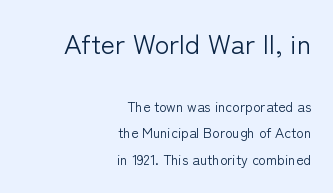
A flush-right, rag-left setting is used for this passage. The initial chunk of copy outweighs the following chunk in type size. The specimen reads as upright at a glance. Inter-character spacing is left at the font's built-in metrics. Heaviness? Minimal to ordinary, like unemphasized prose.
